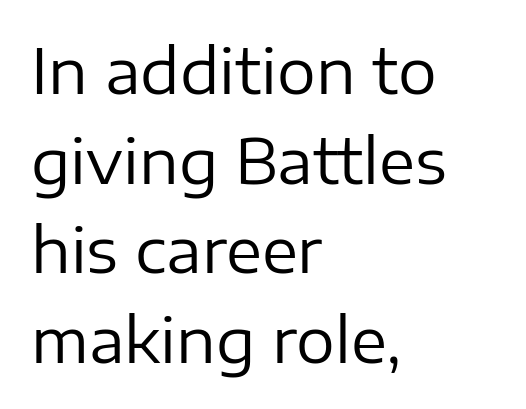
The image shows 61 px regular-weight sans-serif type, upright; set left-aligned, normal line spacing (1.47x), normal letter spacing, not underlined; low stroke contrast and a medium x-height.
